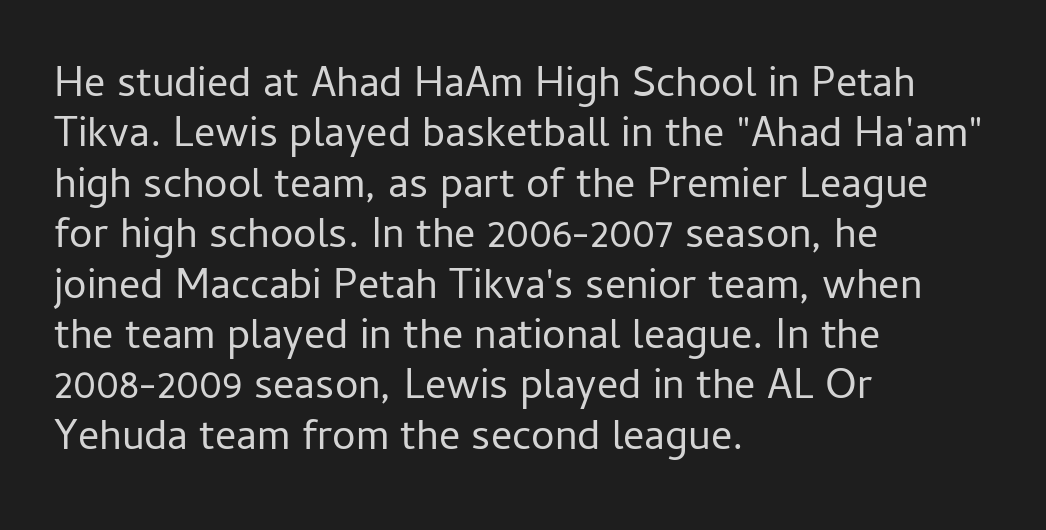
{"serif": "no", "italic": "no", "bold": "no", "weight": "regular", "width": "normal", "stroke_contrast": "low", "x_height": "medium", "monospaced": "no", "underline": "no", "align": "left", "line_spacing_ratio": 1.2, "letter_spacing": "normal", "letter_spacing_em": 0.0, "glyph_px": 42}
